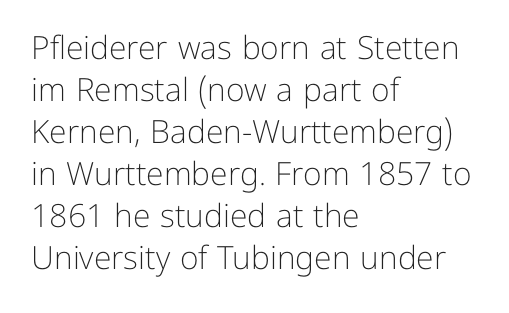
{"serif": "no", "italic": "no", "bold": "no", "weight": "light", "width": "normal", "stroke_contrast": "low", "x_height": "medium", "monospaced": "no", "underline": "no", "align": "left", "line_spacing": "normal", "line_spacing_ratio": 1.31, "letter_spacing": "normal", "letter_spacing_em": 0.0, "glyph_px": 32}
